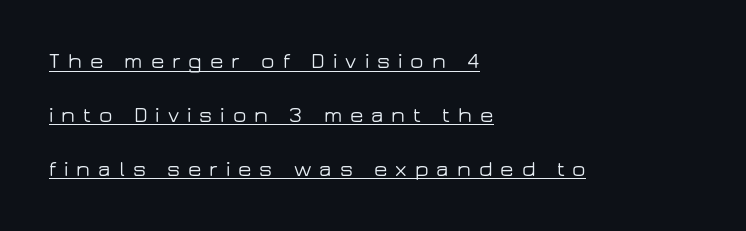
The lines are spread far apart with generous leading. Does the copy run flush right? No — it runs flush left. Caption: expanded tracking, letters set apart. Style check: upright. Like a heading marked for emphasis, these lines bear an underscore.
